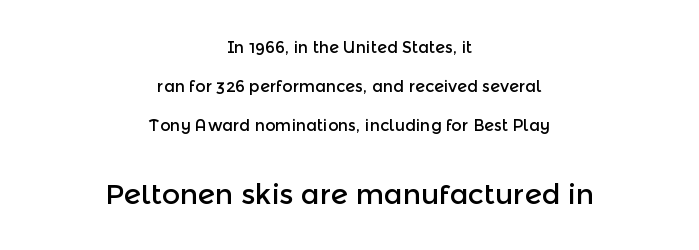
The image shows 28 px sans-serif type, upright; set centered, loose line spacing (2.43x), normal letter spacing, not underlined; the second (bottom) block is 1.75x larger; a medium x-height.
